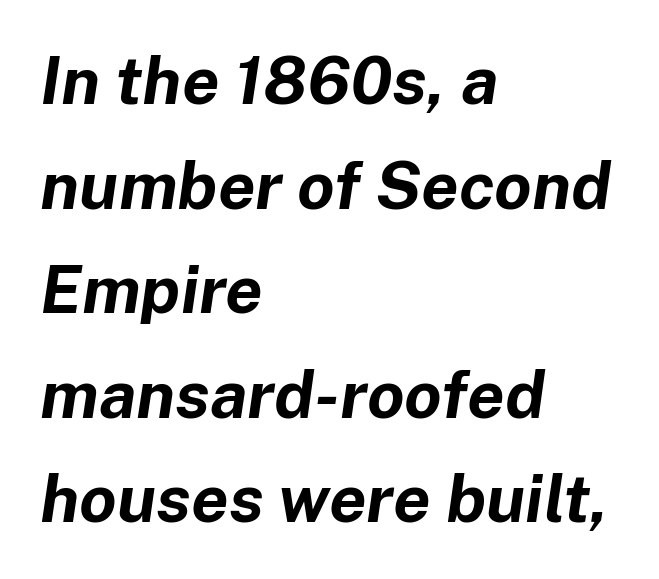
{"italic": "yes", "lean": "right", "slant_degrees": 8, "bold": "yes", "weight": "bold", "width": "normal", "stroke_contrast": "low", "x_height": "medium", "monospaced": "no", "underline": "no", "align": "left", "line_spacing": "normal", "line_spacing_ratio": 1.56, "letter_spacing": "normal", "letter_spacing_em": 0.0, "glyph_px": 67}
